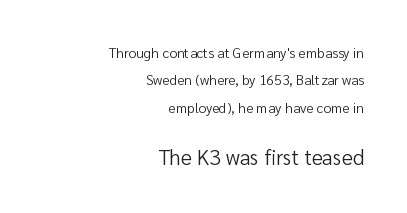
Leftover space on each line is placed entirely before the opening word. Quick note: interline space is abundant. Just letters on the line, the space beneath them empty. The designer gave the closing block more size than the opening block. The rendering keeps characters at their native spacing. No italicization has been applied; the sample stays upright.
